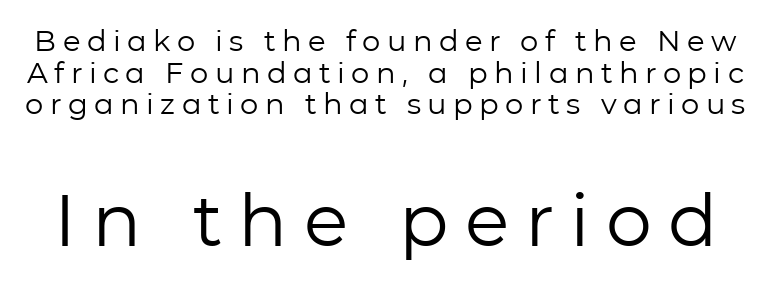
The image shows 73 px regular-weight sans-serif type, upright; set tight line spacing (1.09x), unusually wide letter spacing (+0.22 em), not underlined; the second (bottom) block is 2.52x larger; low stroke contrast and a medium x-height.
